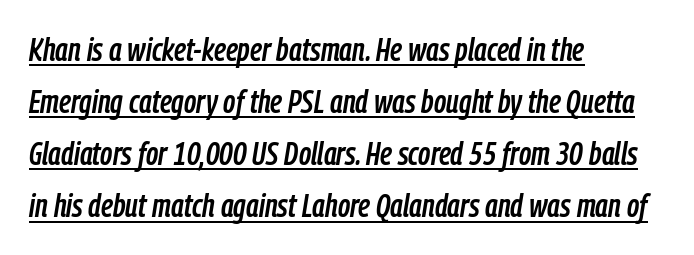
Q: Is the text italic (slanted)? A: Yes, it leans right by about 9 degrees.
Q: Is the text underlined? A: Yes.
Q: How is the paragraph aligned? A: Left-aligned.
Q: Is the spacing between letters normal or unusually wide? A: Normal.
Q: Is the spacing between lines tight, normal or loose? A: Normal.
Q: Width (condensed, normal, or wide)? A: Condensed.
Q: Stroke contrast? A: Low.
Q: x-height? A: Medium.
Q: Monospaced? A: No.
